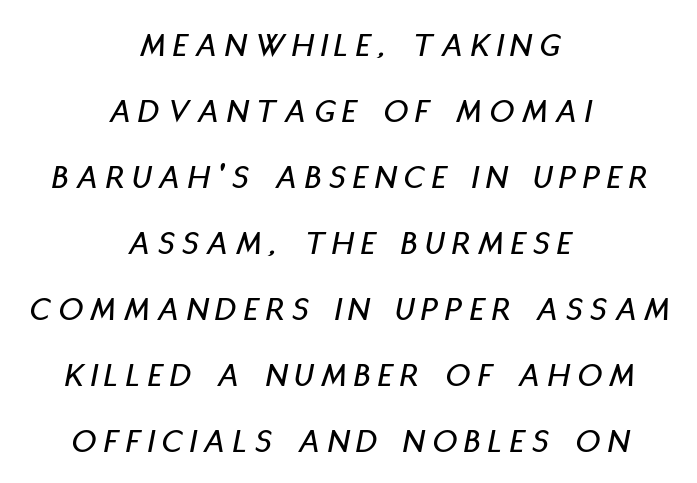
The image shows 34 px condensed type, italic (leaning right); set centered, loose line spacing (1.94x), unusually wide letter spacing (+0.24 em), not underlined; low stroke contrast and a large x-height.
